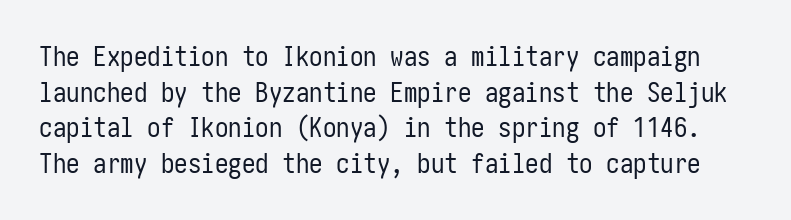
Q: Is the text bold? A: No.
Q: Is the text italic (slanted)? A: No, it is upright.
Q: Is the text underlined? A: No.
Q: Is the spacing between letters normal or unusually wide? A: Normal.
Q: Is the spacing between lines tight, normal or loose? A: Normal.
